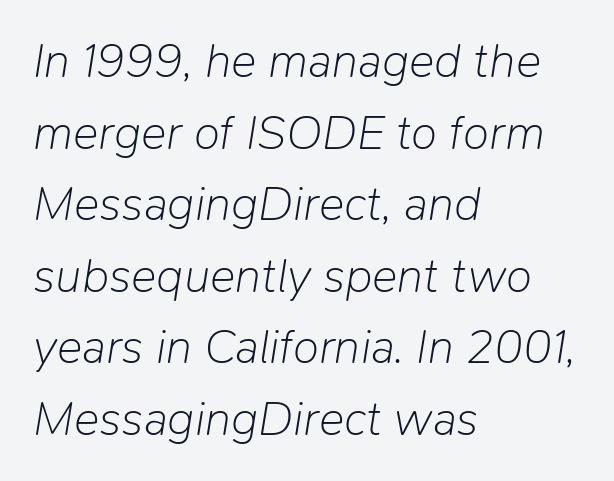
{"italic": "yes", "lean": "right", "slant_degrees": 9, "bold": "no", "weight": "light", "width": "normal", "stroke_contrast": "low", "x_height": "medium", "monospaced": "no", "underline": "no", "align": "left", "line_spacing": "normal", "line_spacing_ratio": 1.49, "letter_spacing": "normal", "letter_spacing_em": 0.0, "glyph_px": 48}
